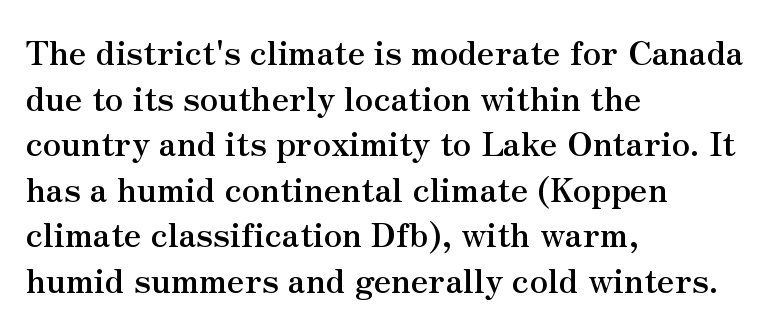
The image shows 33 px semibold serif type, upright; set left-aligned, normal line spacing (1.38x), normal letter spacing, not underlined; medium stroke contrast and a small x-height.
